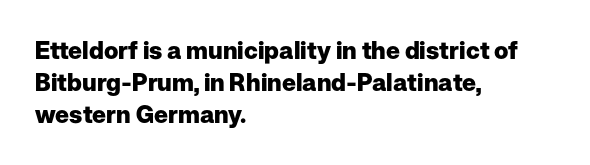
Q: Is the text bold? A: Yes.
Q: Is the text italic (slanted)? A: No, it is upright.
Q: Is the text underlined? A: No.
Q: How is the paragraph aligned? A: Left-aligned.
Q: Is the spacing between letters normal or unusually wide? A: Normal.
Q: Is the spacing between lines tight, normal or loose? A: Normal.
